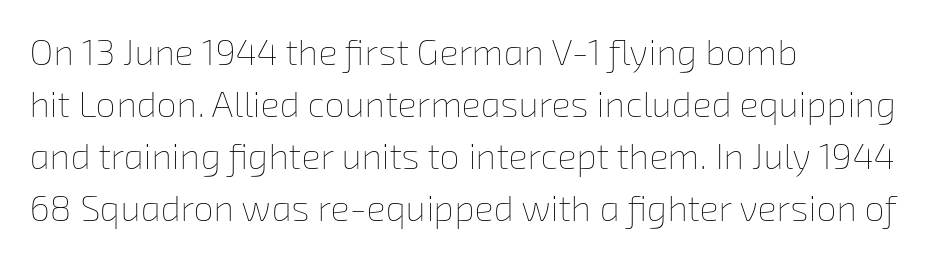
{"bold": "no", "weight": "thin", "width": "normal", "stroke_contrast": "low", "x_height": "medium", "monospaced": "no", "underline": "no", "align": "left", "line_spacing": "normal", "line_spacing_ratio": 1.44, "letter_spacing": "normal", "letter_spacing_em": 0.0, "glyph_px": 36}
